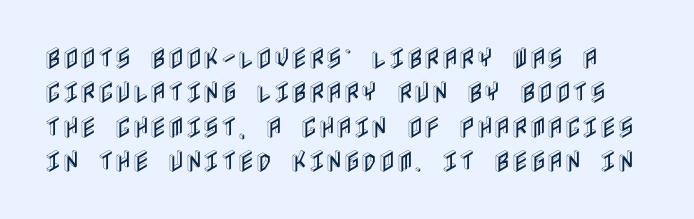
{"italic": "no", "underline": "no", "line_spacing": "normal", "line_spacing_ratio": 1.43, "letter_spacing": "normal", "letter_spacing_em": 0.0, "glyph_px": 24}
